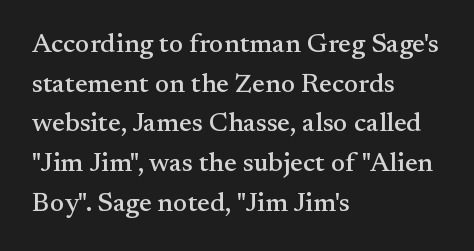
{"italic": "no", "underline": "no", "align": "left", "line_spacing": "normal", "line_spacing_ratio": 1.47, "letter_spacing": "normal", "letter_spacing_em": 0.0, "glyph_px": 27}
